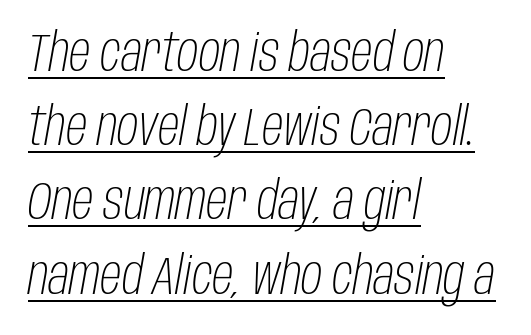
The image shows 53 px light, condensed type, italic (leaning right); set left-aligned, normal line spacing (1.4x), normal letter spacing, underlined; low stroke contrast and a large x-height.
